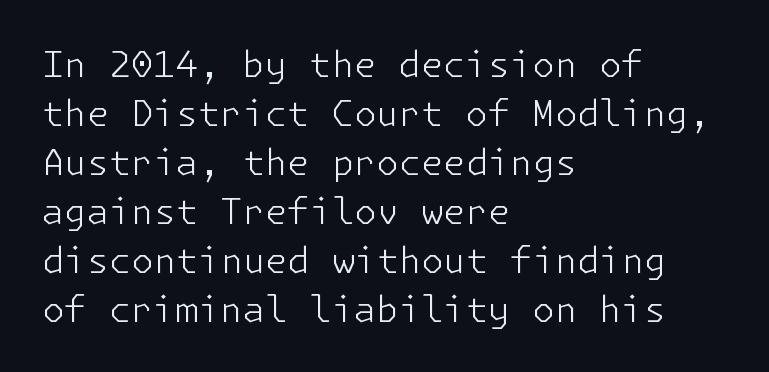
Q: Is the text bold? A: No.
Q: Is the text italic (slanted)? A: No, it is upright.
Q: Is the typeface a serif or a sans-serif typeface? A: Sans-serif.
Q: Is the text underlined? A: No.
Q: How is the paragraph aligned? A: Left-aligned.
Q: Is the spacing between letters normal or unusually wide? A: Normal.
Q: Is the spacing between lines tight, normal or loose? A: Normal.
Q: Width (condensed, normal, or wide)? A: Normal.
Q: Stroke contrast? A: Low.
Q: x-height? A: Medium.
